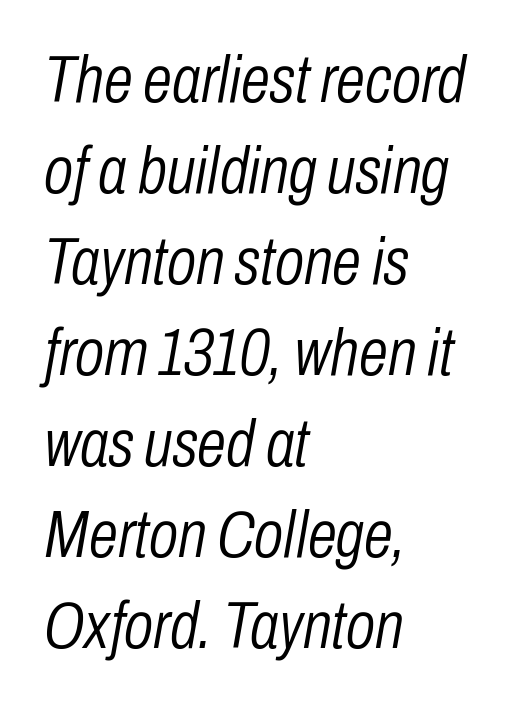
The passage is arranged the way most books set body copy — flush left. The whole block is typeset with a tilt. The face used here is proportionally spaced, like ordinary book or web type. Stroke thickness stays within the range of a standard reading face or lighter. These lines keep a tight, regular rhythm from letter to letter. Interline gaps are of average width in this sample.
